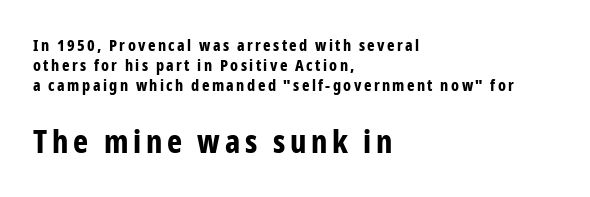
The image shows 32 px bold, condensed sans-serif type, upright; set left-aligned, line spacing 1.24x, not underlined; the second (bottom) block is 2.0x larger; low stroke contrast and a medium x-height.
